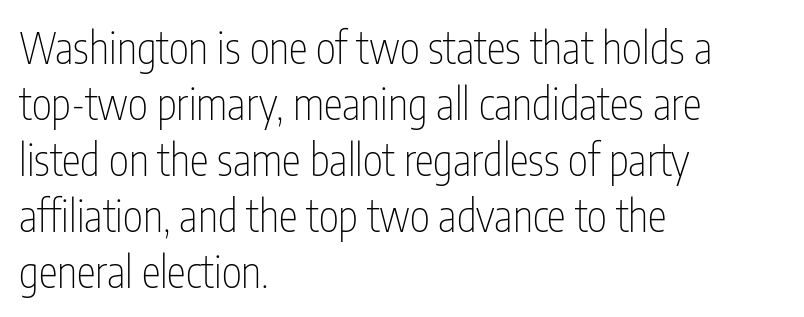
{"serif": "no", "italic": "no", "bold": "no", "weight": "thin", "width": "condensed", "stroke_contrast": "low", "x_height": "medium", "monospaced": "no", "underline": "no", "align": "left", "line_spacing": "normal", "line_spacing_ratio": 1.3, "letter_spacing": "normal", "letter_spacing_em": 0.0, "glyph_px": 43}
